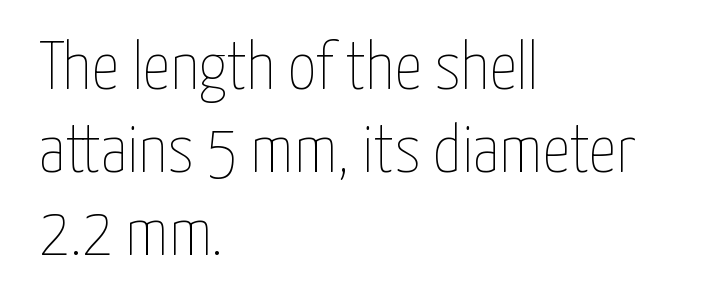
The image shows 68 px thin, condensed type, upright; set left-aligned, line spacing 1.22x, normal letter spacing, not underlined; low stroke contrast and a medium x-height.
